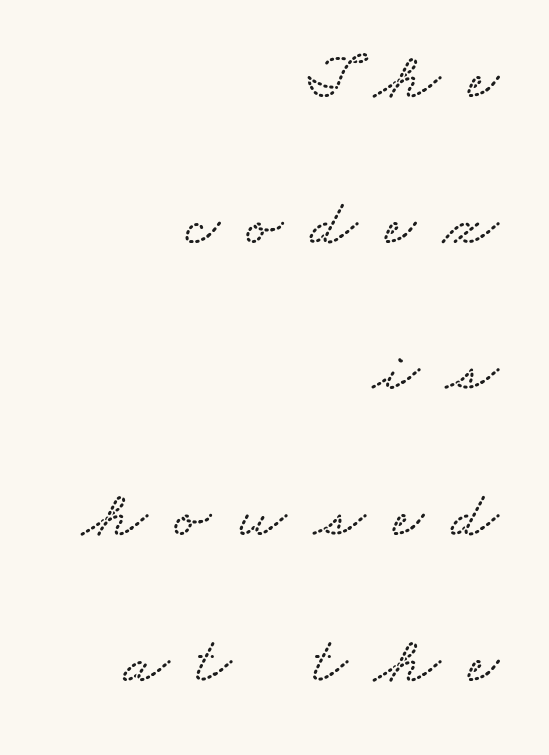
The space between consecutive lines is lavish. Letters rest on an invisible, unmarked baseline. The passage shown has open, widely tracked lettering throughout. Do the characters align in a grid? No, the font is proportional. Casual observation: everything's shoved over to the right.
